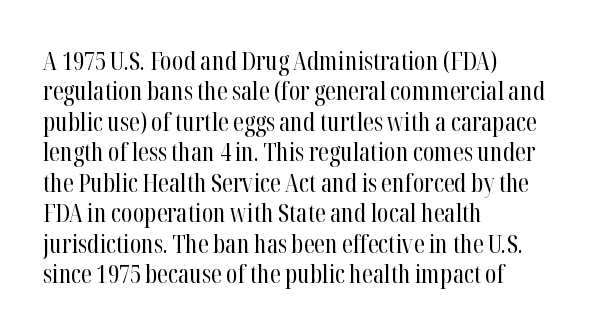
Nope, not italic — everything's standing straight. Only glyphs here, with clear space below each row. Leftover space on each line is placed entirely after the last word. The gaps between neighbouring characters are ordinary and unremarkable. A light-to-regular cut is what we see here.
